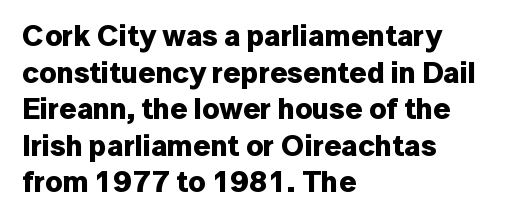
Q: Is the text bold? A: Yes.
Q: Is the text italic (slanted)? A: No, it is upright.
Q: Is the typeface a serif or a sans-serif typeface? A: Sans-serif.
Q: Is the text underlined? A: No.
Q: How is the paragraph aligned? A: Left-aligned.
Q: Is the spacing between letters normal or unusually wide? A: Normal.
Q: Width (condensed, normal, or wide)? A: Normal.
Q: Stroke contrast? A: Low.
Q: x-height? A: Medium.
Q: Monospaced? A: No.
